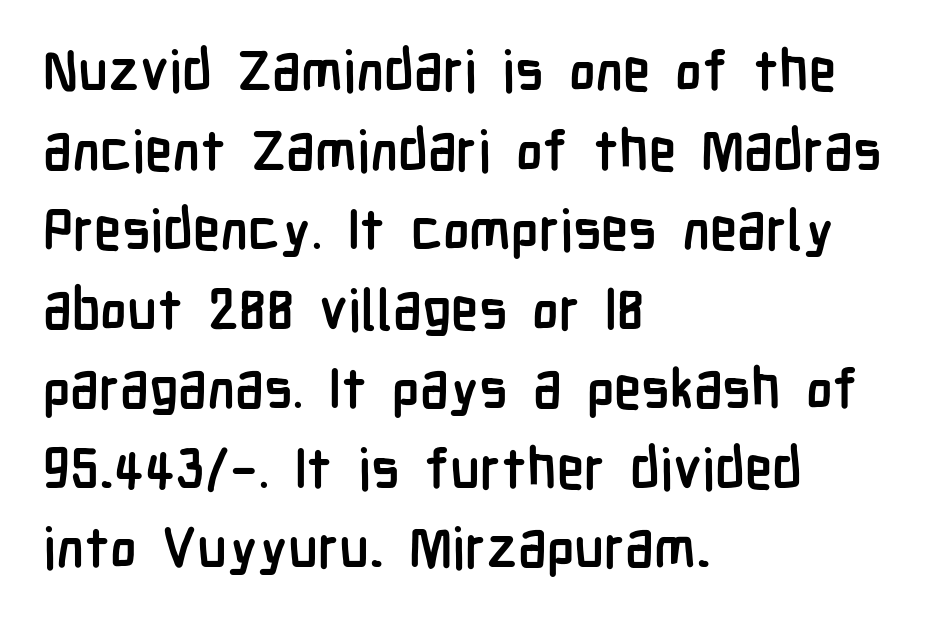
Q: Is the text bold? A: Yes.
Q: Is the text italic (slanted)? A: No, it is upright.
Q: Is the typeface a serif or a sans-serif typeface? A: Sans-serif.
Q: Is the text underlined? A: No.
Q: How is the paragraph aligned? A: Left-aligned.
Q: Is the spacing between letters normal or unusually wide? A: Normal.
Q: Is the spacing between lines tight, normal or loose? A: Normal.
Q: Width (condensed, normal, or wide)? A: Condensed.
Q: Stroke contrast? A: Low.
Q: x-height? A: Medium.
Q: Monospaced? A: No.
